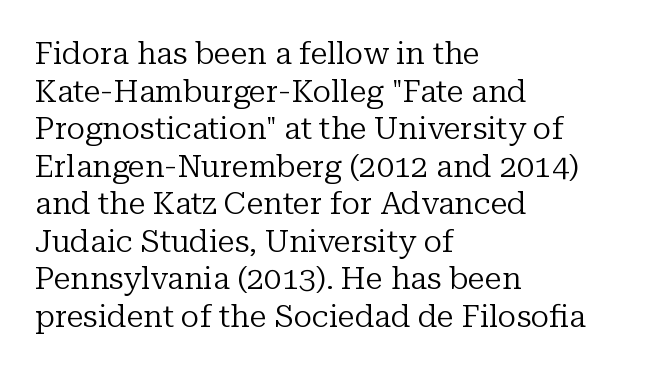
{"serif": "yes", "italic": "no", "bold": "no", "weight": "regular", "width": "normal", "stroke_contrast": "low", "x_height": "medium", "monospaced": "no", "underline": "no", "align": "left", "line_spacing_ratio": 1.21, "letter_spacing": "normal", "letter_spacing_em": 0.0, "glyph_px": 31}
